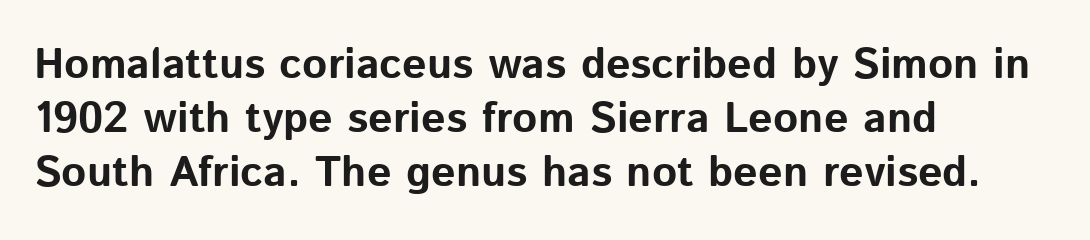
Default kerning and tracking; the words read as compact shapes. These lines sit exactly where default settings would place them. The characters look thick and weighty, a clear bold. Is the block centered? No — it sits flush against the left margin.
